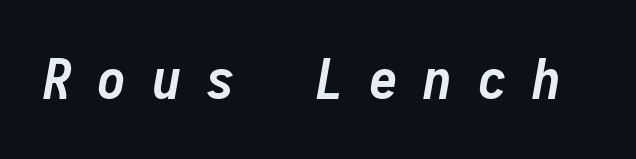
Quick note: italic. Set as a true bold cut, around the 700 mark. Display-style spreading of the glyphs; the letterfit is very open. The passage shown is typed in a monospace face where columns stay perfectly aligned. Underline: absent.
